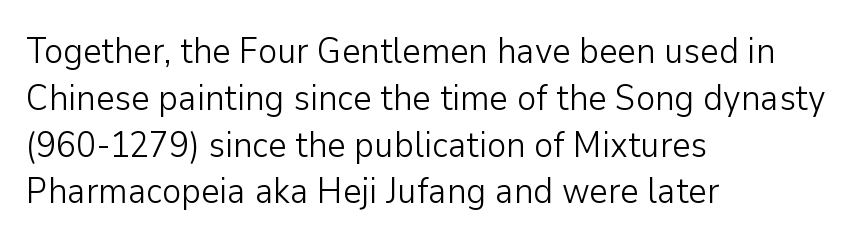
The image shows 36 px light sans-serif type, upright; set left-aligned, normal line spacing (1.3x), normal letter spacing, not underlined; low stroke contrast and a medium x-height.
